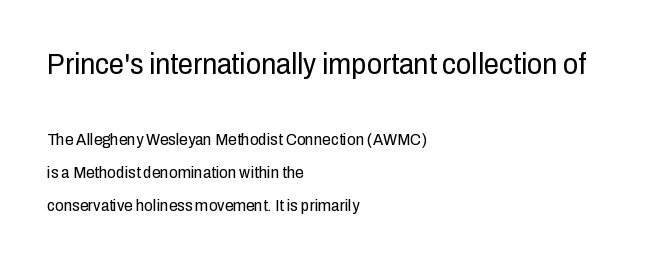
Q: Is the text bold? A: No.
Q: Is the text italic (slanted)? A: No, it is upright.
Q: Is the typeface a serif or a sans-serif typeface? A: Sans-serif.
Q: Is the text underlined? A: No.
Q: How is the paragraph aligned? A: Left-aligned.
Q: Is the spacing between letters normal or unusually wide? A: Normal.
Q: Is the spacing between lines tight, normal or loose? A: Loose.
Q: Which block of text is set in a larger size, the first (top) or the second (bottom)? A: The first (top) one.
Q: Width (condensed, normal, or wide)? A: Condensed.
Q: Stroke contrast? A: Low.
Q: x-height? A: Medium.
Q: Monospaced? A: No.
